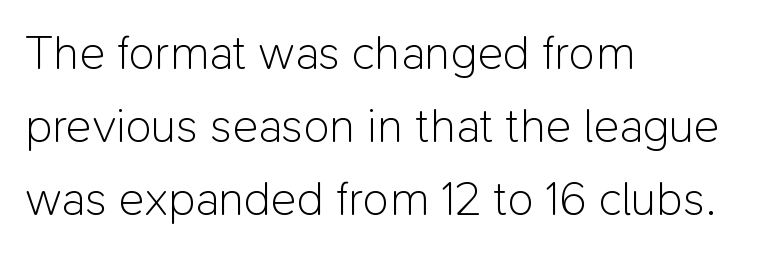
{"serif": "no", "italic": "no", "bold": "no", "weight": "light", "width": "normal", "stroke_contrast": "low", "x_height": "medium", "monospaced": "no", "underline": "no", "align": "left", "line_spacing": "normal", "line_spacing_ratio": 1.52, "letter_spacing": "normal", "letter_spacing_em": 0.0, "glyph_px": 48}
